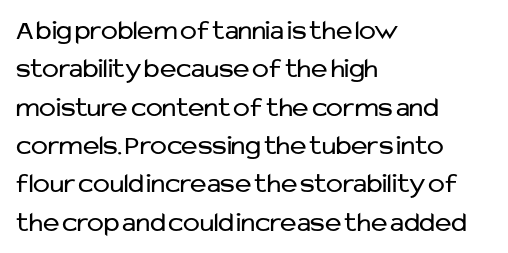
Q: Is the text bold? A: No.
Q: Is the text italic (slanted)? A: No, it is upright.
Q: Is the typeface a serif or a sans-serif typeface? A: Sans-serif.
Q: Is the text underlined? A: No.
Q: How is the paragraph aligned? A: Left-aligned.
Q: Is the spacing between letters normal or unusually wide? A: Normal.
Q: Is the spacing between lines tight, normal or loose? A: Normal.
Q: Width (condensed, normal, or wide)? A: Normal.
Q: Stroke contrast? A: Low.
Q: x-height? A: Medium.
Q: Monospaced? A: No.
